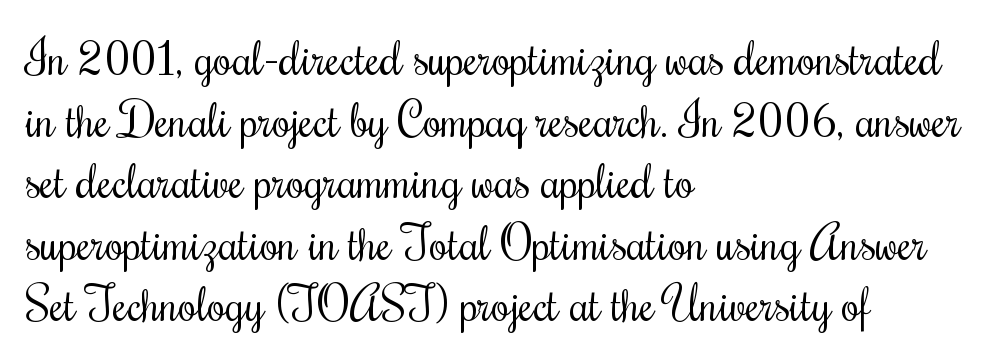
You could not count columns in this text — the font is proportionally spaced. Line starts are locked; line ends wander. The rendering keeps characters at their native spacing. Words float on clear page, feet unadorned.
